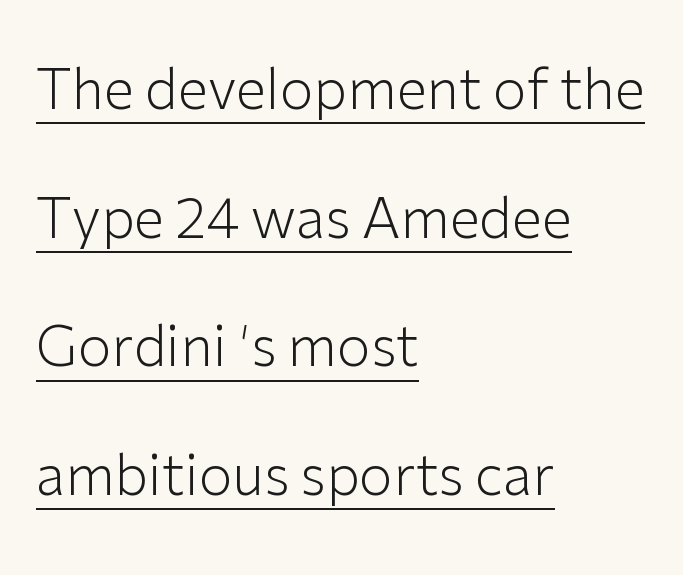
Q: Is the text bold? A: No.
Q: Is the text italic (slanted)? A: No, it is upright.
Q: Is the typeface a serif or a sans-serif typeface? A: Sans-serif.
Q: Is the text underlined? A: Yes.
Q: How is the paragraph aligned? A: Left-aligned.
Q: Is the spacing between letters normal or unusually wide? A: Normal.
Q: Is the spacing between lines tight, normal or loose? A: Loose.
Q: Width (condensed, normal, or wide)? A: Normal.
Q: Stroke contrast? A: Low.
Q: x-height? A: Medium.
Q: Monospaced? A: No.
